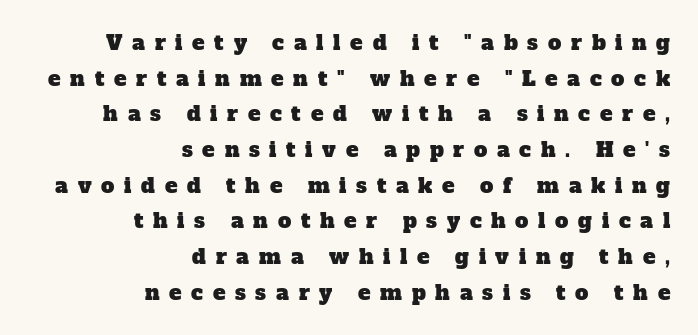
{"underline": "no", "align": "right", "line_spacing": "normal", "line_spacing_ratio": 1.7, "letter_spacing": "wide", "letter_spacing_em": 0.46, "glyph_px": 21}
